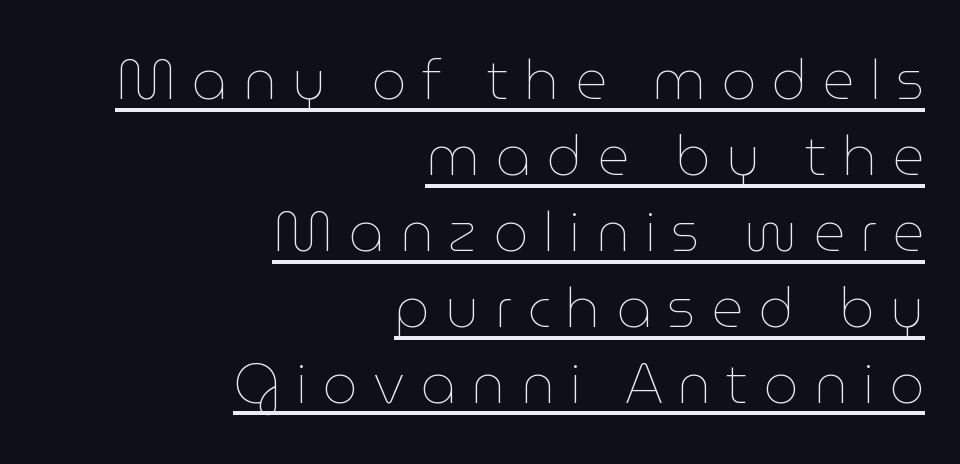
Note the varied advance widths — an 'i' is clearly narrower than an 'm'. The specimen reads as upright at a glance. Regular leading. One-word summary of the alignment: right.
